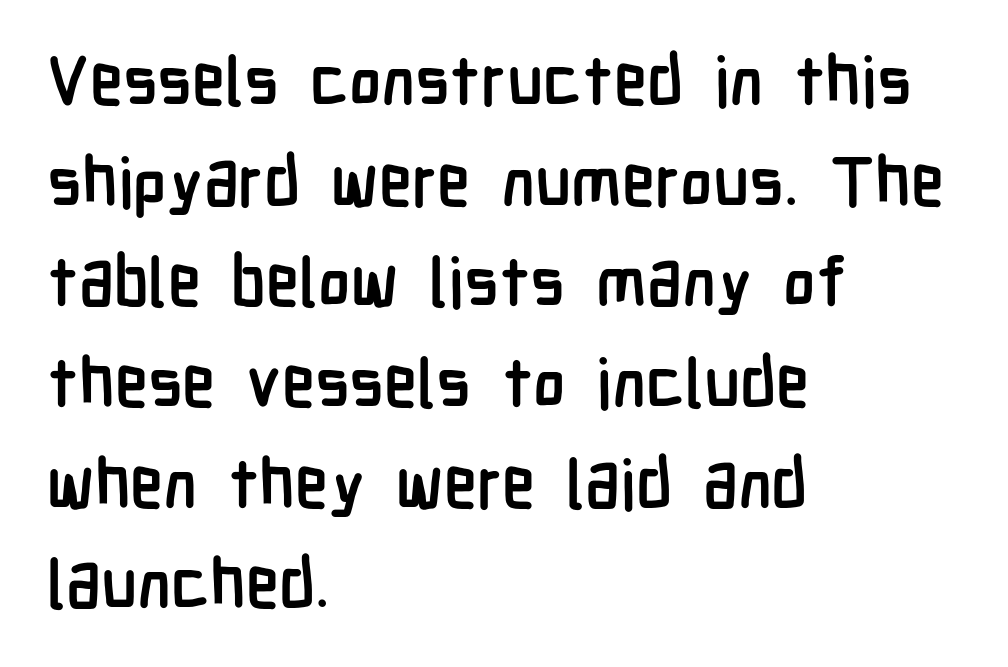
{"serif": "no", "italic": "no", "bold": "yes", "weight": "semibold", "width": "condensed", "stroke_contrast": "low", "x_height": "medium", "monospaced": "no", "underline": "no", "align": "left", "line_spacing": "normal", "line_spacing_ratio": 1.48, "letter_spacing": "normal", "letter_spacing_em": 0.0, "glyph_px": 68}
